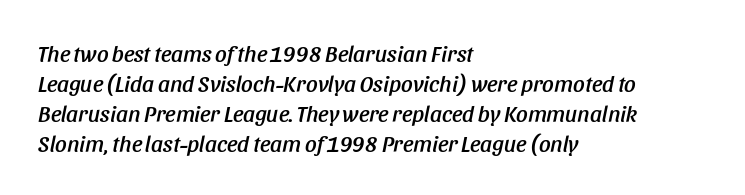
{"italic": "yes", "lean": "right", "slant_degrees": 11, "underline": "no", "align": "left", "line_spacing": "normal", "line_spacing_ratio": 1.3, "letter_spacing": "normal", "letter_spacing_em": 0.0, "glyph_px": 23}
